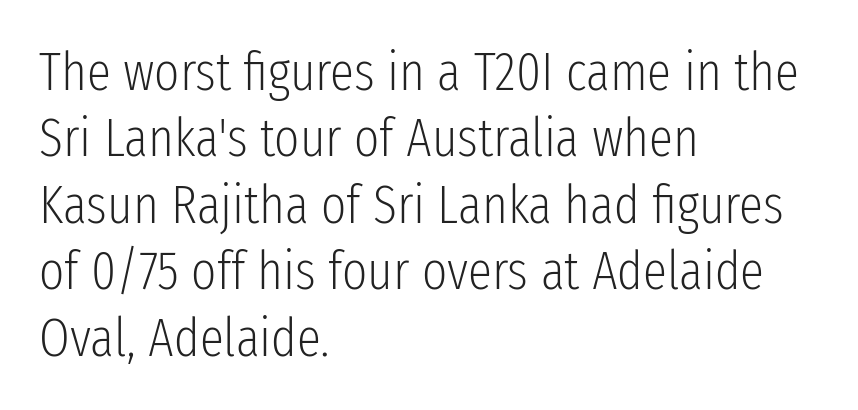
Q: Is the text bold? A: No.
Q: Is the text italic (slanted)? A: No, it is upright.
Q: Is the typeface a serif or a sans-serif typeface? A: Sans-serif.
Q: Is the text underlined? A: No.
Q: How is the paragraph aligned? A: Left-aligned.
Q: Is the spacing between letters normal or unusually wide? A: Normal.
Q: Width (condensed, normal, or wide)? A: Condensed.
Q: Stroke contrast? A: Low.
Q: x-height? A: Medium.
Q: Monospaced? A: No.
